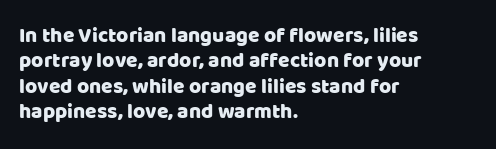
Q: Is the text italic (slanted)? A: No, it is upright.
Q: Is the text underlined? A: No.
Q: How is the paragraph aligned? A: Left-aligned.
Q: Is the spacing between letters normal or unusually wide? A: Normal.
